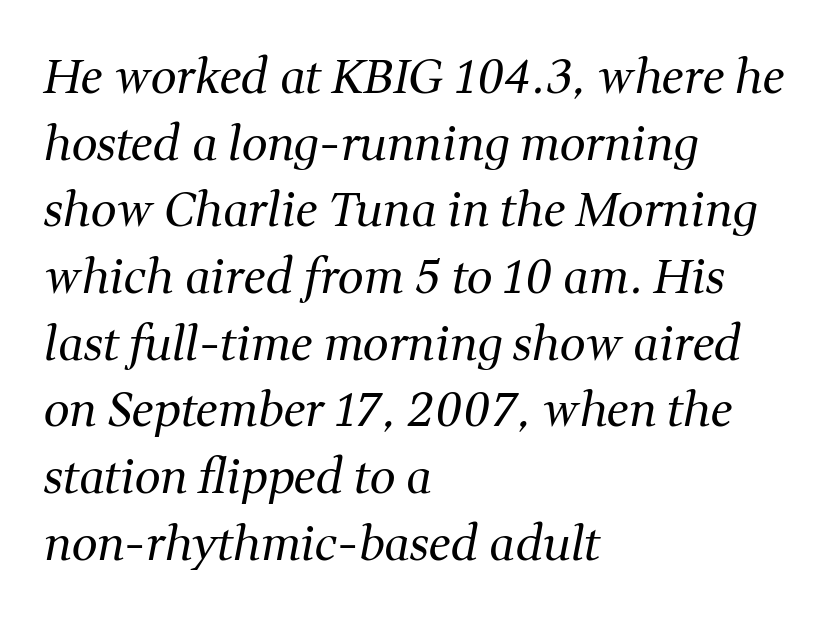
The image shows 46 px regular-weight serif type, italic (leaning right); set left-aligned, normal line spacing (1.45x), normal letter spacing, not underlined; medium stroke contrast and a medium x-height.
